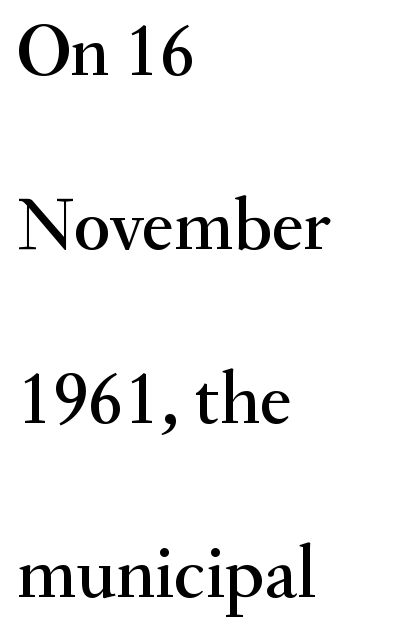
No italicization has been applied; the sample stays upright. Casual observation: everything's shoved over to the left. Little horizontal feet cap the strokes, marking this as serif type. Note the varied advance widths — an 'i' is clearly narrower than an 'm'. A great deal of white space separates one row of letters from the next. The type is set solid horizontally, with unmodified tracking.
